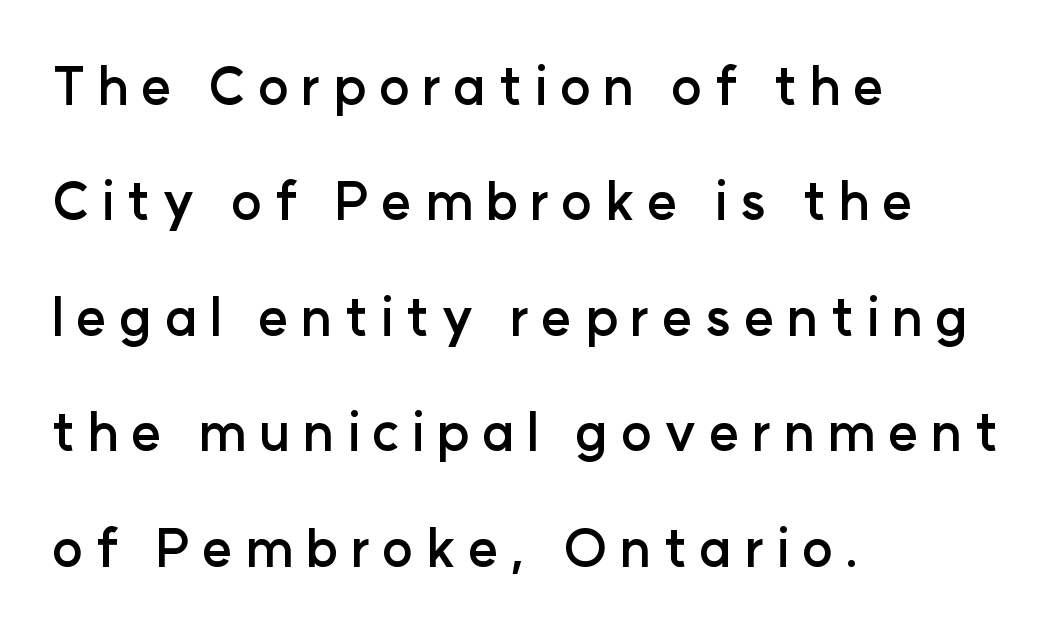
The image shows 52 px semibold sans-serif type, upright; set left-aligned, loose line spacing (2.22x), unusually wide letter spacing (+0.23 em), not underlined; low stroke contrast and a medium x-height.
